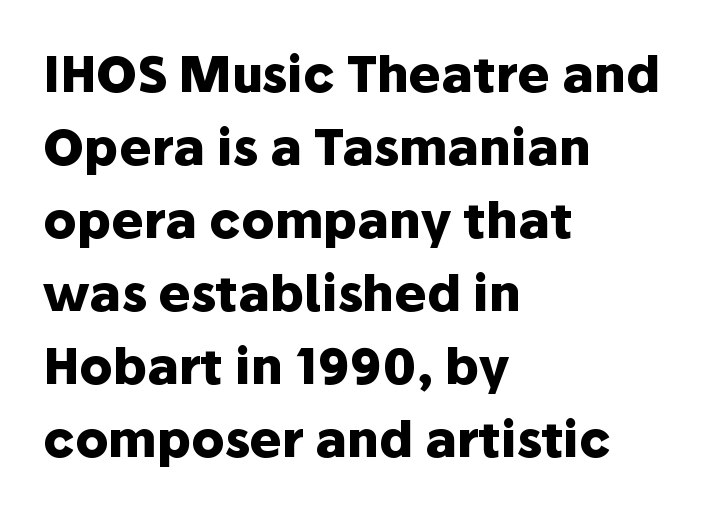
Q: Is the text bold? A: Yes.
Q: Is the text italic (slanted)? A: No, it is upright.
Q: Is the typeface a serif or a sans-serif typeface? A: Sans-serif.
Q: Is the text underlined? A: No.
Q: How is the paragraph aligned? A: Left-aligned.
Q: Is the spacing between letters normal or unusually wide? A: Normal.
Q: Is the spacing between lines tight, normal or loose? A: Normal.
Q: Width (condensed, normal, or wide)? A: Normal.
Q: Stroke contrast? A: Low.
Q: x-height? A: Medium.
Q: Monospaced? A: No.
